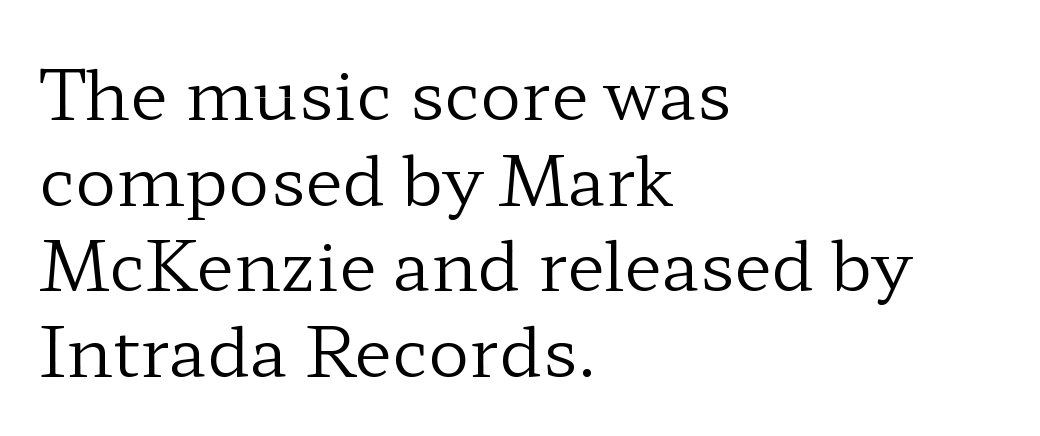
Q: Is the text bold? A: No.
Q: Is the text italic (slanted)? A: No, it is upright.
Q: Is the typeface a serif or a sans-serif typeface? A: Serif.
Q: Is the text underlined? A: No.
Q: How is the paragraph aligned? A: Left-aligned.
Q: Is the spacing between letters normal or unusually wide? A: Normal.
Q: Width (condensed, normal, or wide)? A: Wide.
Q: Stroke contrast? A: Low.
Q: x-height? A: Medium.
Q: Monospaced? A: No.
